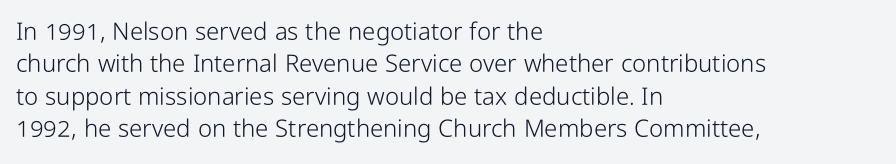
The image shows 24 px text type, upright; set left-aligned, normal line spacing (1.35x), normal letter spacing, not underlined.
